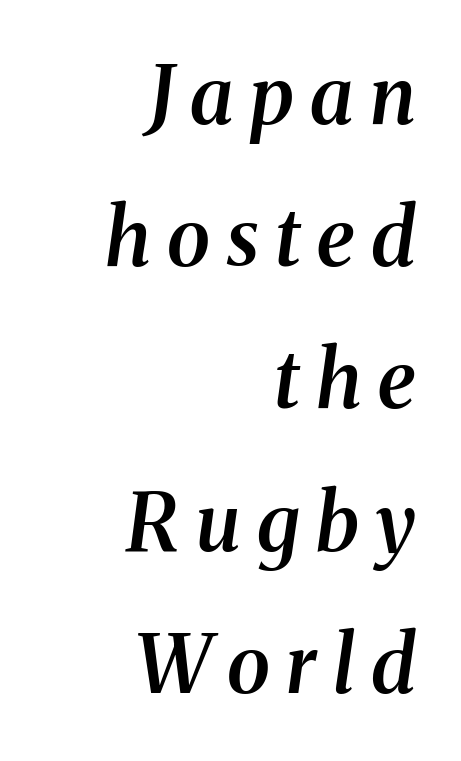
Q: Is the text bold? A: Semi-bold.
Q: Is the text italic (slanted)? A: Yes, it leans right by about 8 degrees.
Q: Is the typeface a serif or a sans-serif typeface? A: Serif.
Q: Is the text underlined? A: No.
Q: How is the paragraph aligned? A: Right-aligned.
Q: Is the spacing between letters normal or unusually wide? A: Unusually wide.
Q: Width (condensed, normal, or wide)? A: Normal.
Q: Stroke contrast? A: Medium.
Q: x-height? A: Medium.
Q: Monospaced? A: No.
